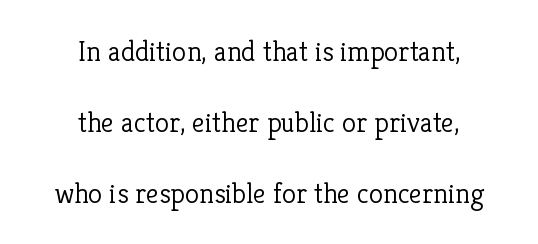
Q: Is the text bold? A: No.
Q: Is the text italic (slanted)? A: No, it is upright.
Q: Is the typeface a serif or a sans-serif typeface? A: Serif.
Q: Is the text underlined? A: No.
Q: How is the paragraph aligned? A: Centered.
Q: Is the spacing between letters normal or unusually wide? A: Normal.
Q: Is the spacing between lines tight, normal or loose? A: Loose.
Q: Width (condensed, normal, or wide)? A: Normal.
Q: Stroke contrast? A: Low.
Q: x-height? A: Medium.
Q: Monospaced? A: No.
